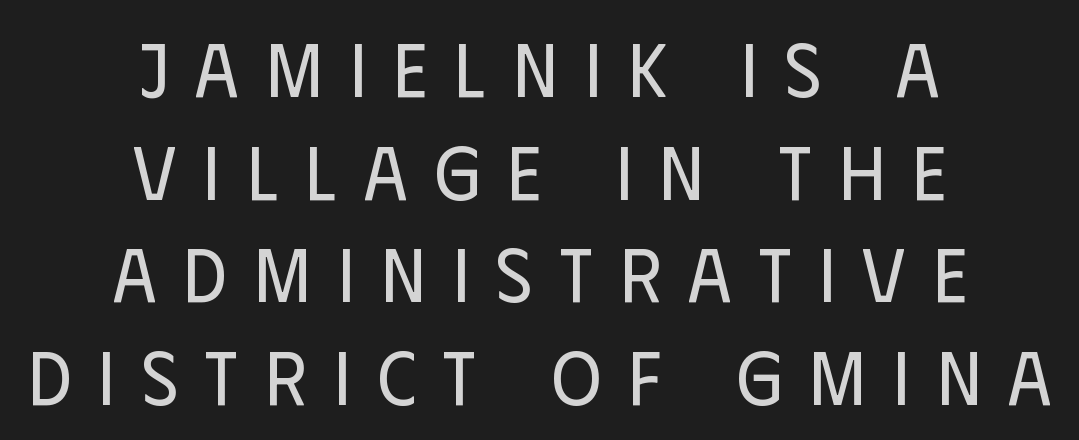
The image shows 76 px regular-weight, condensed sans-serif type, upright; set centered, normal line spacing (1.35x), unusually wide letter spacing (+0.36 em), not underlined; low stroke contrast and a large x-height.
